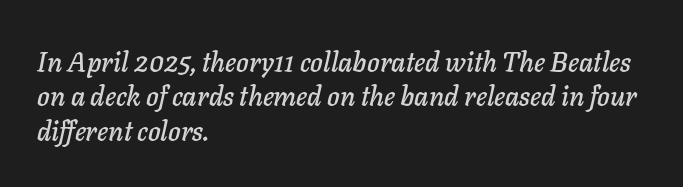
Honestly, the row spacing looks completely unremarkable. Left-aligned paragraph, ragged on the right. This sample uses plain, unmodified letter spacing. Lines of text with bare space underneath.
